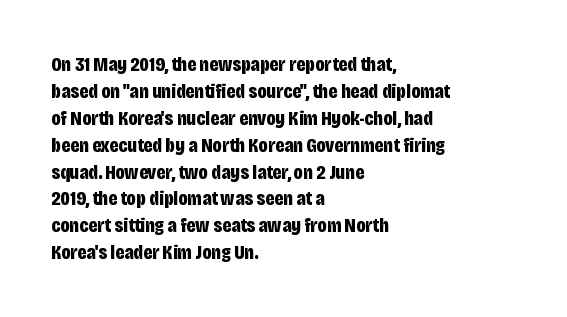
Which margin do the lines hug? The left one — the right edge is uneven. The foot of each line stays bare and open. Strokes here are thick enough to call this a true bold. Does the lettering tilt? It doesn't — this is upright. You could call the tracking neutral — neither tight nor loose. Interline gaps are of average width in this sample.
